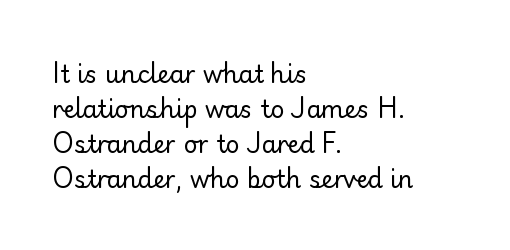
The image shows 24 px text type, upright; set left-aligned, normal line spacing (1.46x), normal letter spacing, not underlined.
